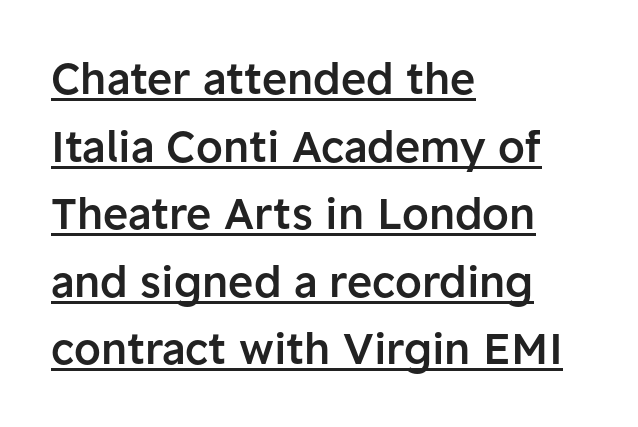
The image shows 43 px semibold sans-serif type, upright; set left-aligned, normal line spacing (1.57x), normal letter spacing, underlined; low stroke contrast and a medium x-height.
